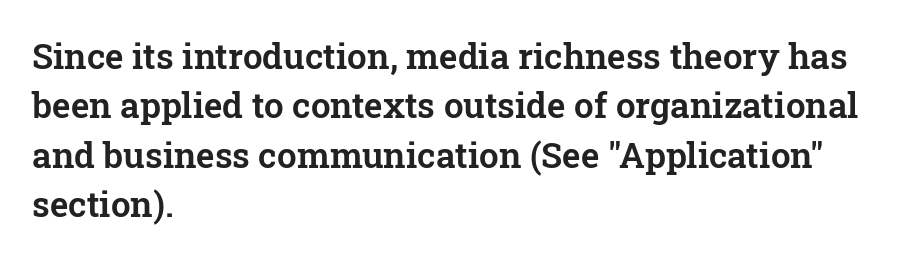
Underlining? Definitely not there. Stroke terminals: seriffed. This rendering leaves character spacing at its baseline value. Varying glyph widths throughout — classic text-font behaviour. If you drew a ruler down the left edge, every line would touch it.
